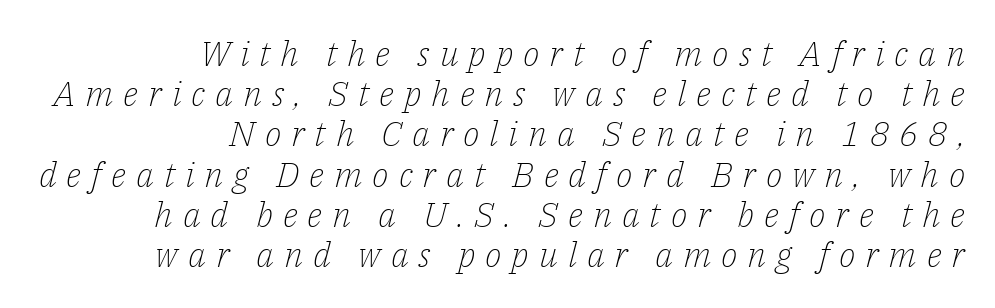
{"serif": "yes", "italic": "yes", "lean": "right", "slant_degrees": 14, "bold": "no", "weight": "light", "width": "normal", "stroke_contrast": "low", "x_height": "medium", "monospaced": "no", "underline": "no", "align": "right", "line_spacing": "tight", "line_spacing_ratio": 1.15, "letter_spacing": "wide", "letter_spacing_em": 0.28, "glyph_px": 35}
